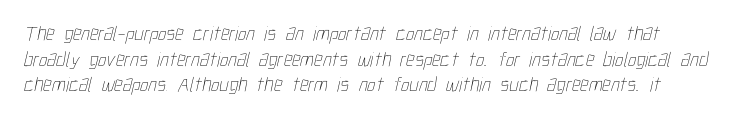
Honestly, the letter spacing is just normal — you wouldn't notice it. Unbolded letterforms with no extra heft. Unmarked baselines from the first word to the last.
